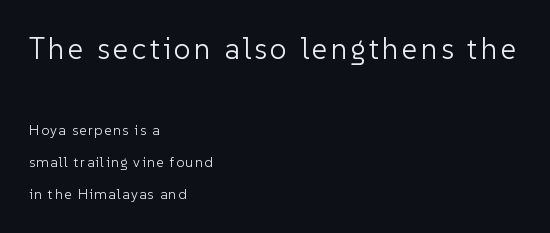
The image shows 30 px light sans-serif type, upright; set left-aligned, loose line spacing (2.28x), not underlined; the first (top) block is 2.14x larger; low stroke contrast and a medium x-height.
